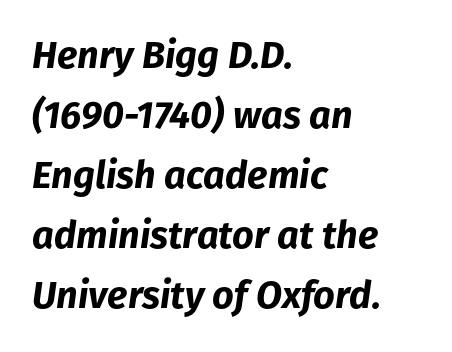
Compared with typical paragraphs, the rows here are spaced about the same. These lines keep a tight, regular rhythm from letter to letter. The passage shown is typed in a proportional face where columns would drift. Would a proofreader flag this as italicized? Yes. Lines of text with bare space underneath. The rendering anchors every line to the left-hand side.
